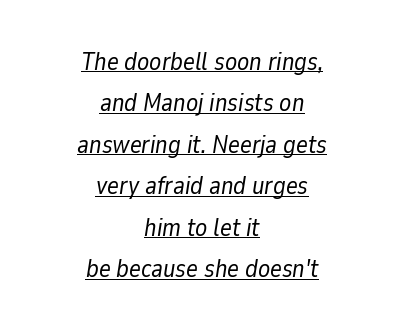
Q: Is the text bold? A: No.
Q: Is the text italic (slanted)? A: Yes, it leans right by about 9 degrees.
Q: Is the text underlined? A: Yes.
Q: How is the paragraph aligned? A: Centered.
Q: Is the spacing between letters normal or unusually wide? A: Normal.
Q: Is the spacing between lines tight, normal or loose? A: Normal.
